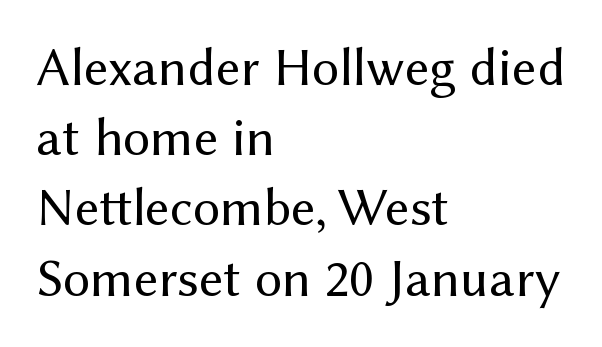
Q: Is the text bold? A: No.
Q: Is the text italic (slanted)? A: No, it is upright.
Q: Is the typeface a serif or a sans-serif typeface? A: Sans-serif.
Q: Is the text underlined? A: No.
Q: How is the paragraph aligned? A: Left-aligned.
Q: Is the spacing between letters normal or unusually wide? A: Normal.
Q: Is the spacing between lines tight, normal or loose? A: Normal.
Q: Width (condensed, normal, or wide)? A: Normal.
Q: Stroke contrast? A: Medium.
Q: x-height? A: Medium.
Q: Monospaced? A: No.
